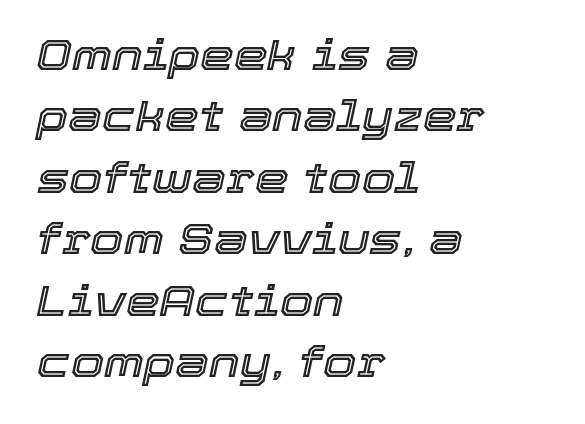
Q: Is the text italic (slanted)? A: Yes, it leans right by about 12 degrees.
Q: Is the text underlined? A: No.
Q: How is the paragraph aligned? A: Left-aligned.
Q: Is the spacing between letters normal or unusually wide? A: Normal.
Q: Is the spacing between lines tight, normal or loose? A: Normal.
Q: Width (condensed, normal, or wide)? A: Normal.
Q: x-height? A: Medium.
Q: Monospaced? A: No.
